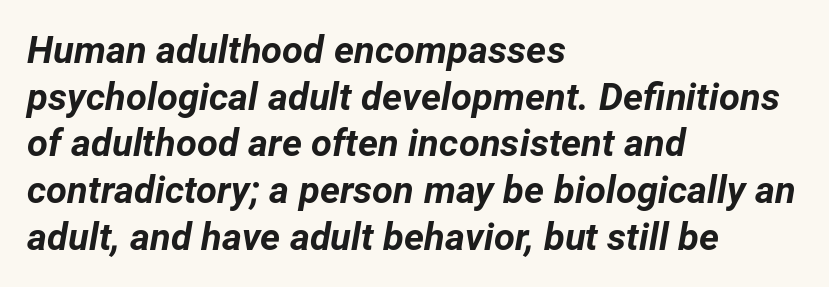
{"italic": "yes", "lean": "right", "slant_degrees": 12, "bold": "yes", "weight": "bold", "width": "normal", "stroke_contrast": "low", "x_height": "medium", "monospaced": "no", "underline": "no", "align": "left", "line_spacing_ratio": 1.23, "letter_spacing": "normal", "letter_spacing_em": 0.0, "glyph_px": 38}
